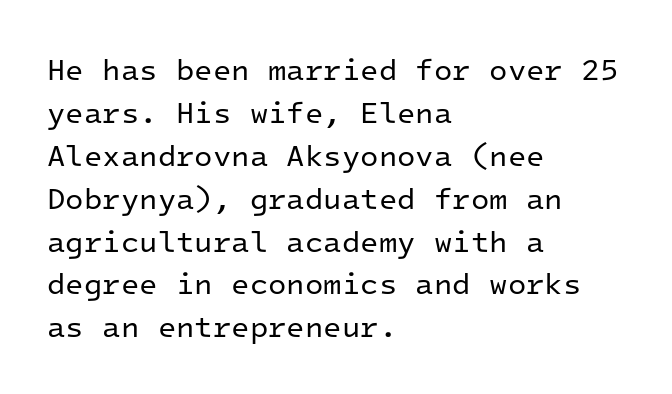
Vertical strokes here are truly vertical. Is this a sans? Yes — the strokes have no serifs. The font is comparable to plain body text, perhaps lighter. Compared with a centered layout, this one pins lines to the left instead. The baseline area is clear.
